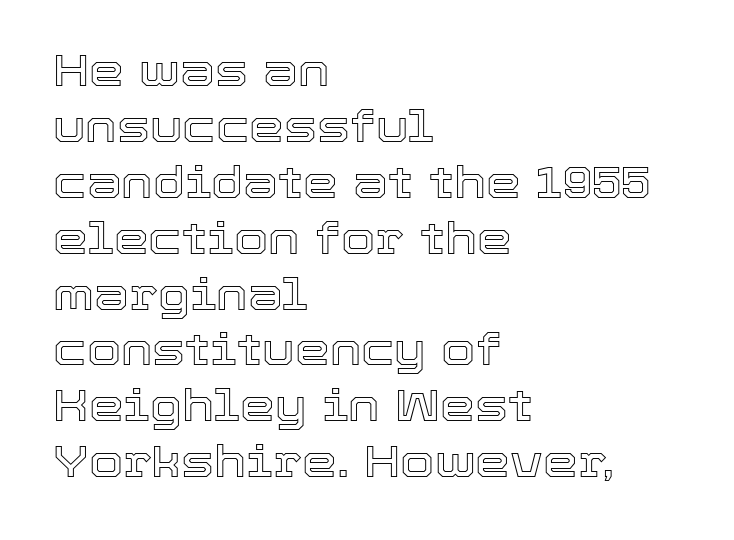
{"italic": "no", "width": "normal", "x_height": "medium", "monospaced": "no", "underline": "no", "align": "left", "line_spacing": "normal", "line_spacing_ratio": 1.27, "letter_spacing": "normal", "letter_spacing_em": 0.0, "glyph_px": 44}
